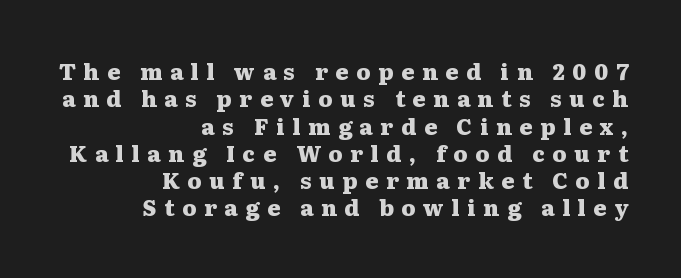
Q: Is the text bold? A: Yes.
Q: Is the text italic (slanted)? A: No, it is upright.
Q: Is the text underlined? A: No.
Q: How is the paragraph aligned? A: Right-aligned.
Q: Is the spacing between letters normal or unusually wide? A: Unusually wide.
